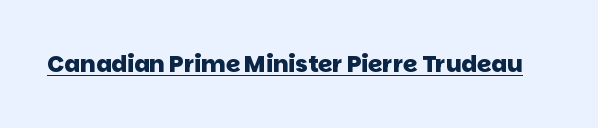
The image shows 23 px bold type; set normal letter spacing, underlined.
